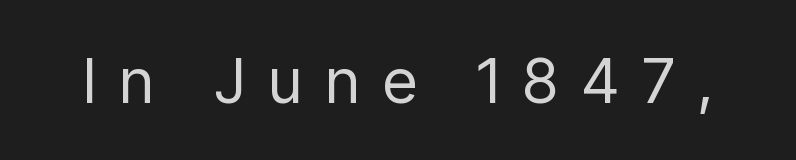
{"serif": "no", "italic": "no", "bold": "no", "weight": "regular", "width": "condensed", "stroke_contrast": "low", "x_height": "medium", "monospaced": "no", "underline": "no", "letter_spacing": "wide", "letter_spacing_em": 0.38, "glyph_px": 62}
